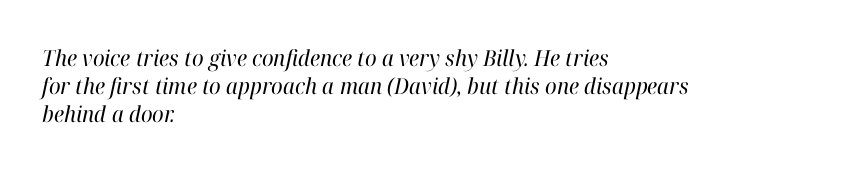
Q: Is the text bold? A: No.
Q: Is the text italic (slanted)? A: Yes, it leans right by about 12 degrees.
Q: Is the text underlined? A: No.
Q: How is the paragraph aligned? A: Left-aligned.
Q: Is the spacing between letters normal or unusually wide? A: Normal.
Q: Is the spacing between lines tight, normal or loose? A: Normal.
